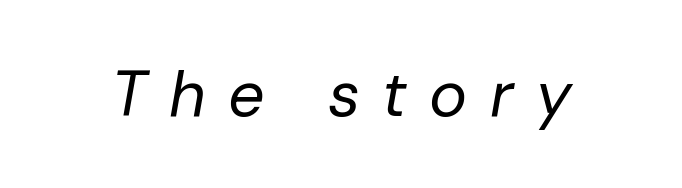
Character widths vary here, with narrow letters taking less room than wide ones. Check the space under the baseline: it is left empty. Characters follow at a spacing far wider than the type designer built in. The cut favours lightness, reaching ordinary text weight at its darkest.
